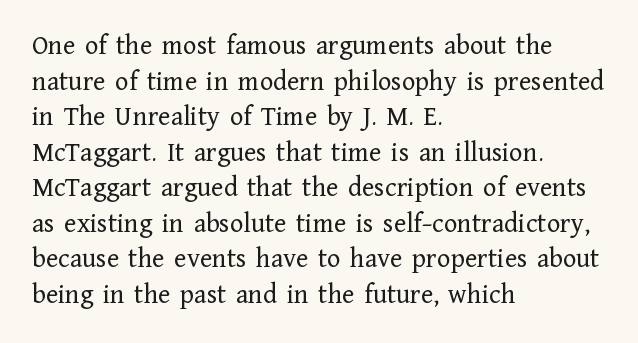
{"serif": "yes", "italic": "no", "bold": "no", "weight": "regular", "width": "normal", "stroke_contrast": "low", "x_height": "medium", "monospaced": "no", "underline": "no", "align": "left", "line_spacing": "normal", "line_spacing_ratio": 1.27, "letter_spacing": "normal", "letter_spacing_em": 0.0, "glyph_px": 28}
